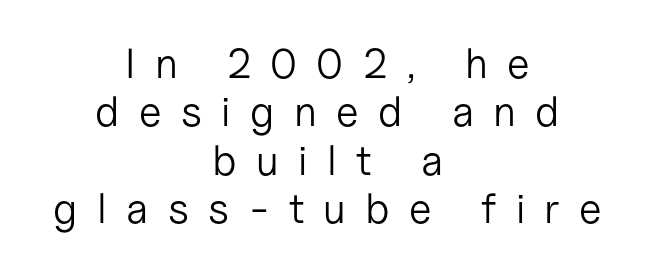
{"serif": "no", "italic": "no", "bold": "no", "weight": "light", "width": "normal", "stroke_contrast": "low", "x_height": "medium", "monospaced": "no", "underline": "no", "align": "center", "line_spacing": "tight", "line_spacing_ratio": 1.15, "letter_spacing": "wide", "letter_spacing_em": 0.46, "glyph_px": 42}
